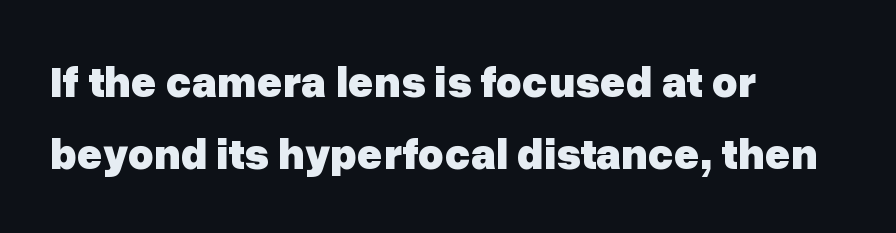
The image shows 44 px heavy sans-serif type, upright; set left-aligned, normal line spacing (1.64x), normal letter spacing, not underlined; low stroke contrast and a medium x-height.
